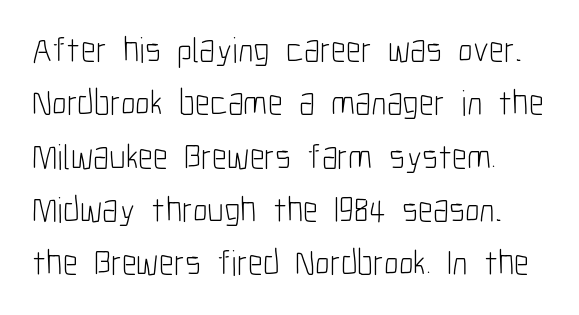
Each letter keeps its own natural width here, so spacing adapts to shape. Unbolded letterforms with no extra heft. The rows are spaced the way most documents space them. Nobody touched the tracking dial on this one. A roman cut, with each character standing at attention.
